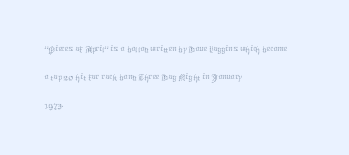
Q: Is the text bold? A: No.
Q: Is the text italic (slanted)? A: No, it is upright.
Q: Is the text underlined? A: No.
Q: How is the paragraph aligned? A: Left-aligned.
Q: Is the spacing between letters normal or unusually wide? A: Normal.
Q: Is the spacing between lines tight, normal or loose? A: Normal.
